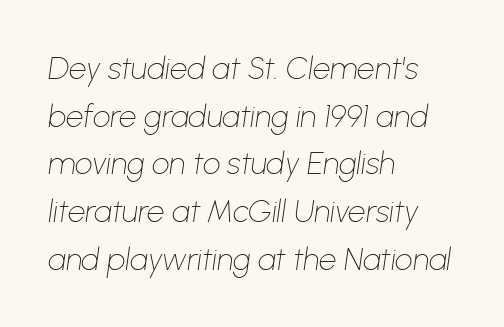
The designer left line spacing at the default. The face used here is proportionally spaced, like ordinary book or web type. Glance below the letters and you will spot only blank space. Is the type heavy? It reads as light-to-regular instead.
